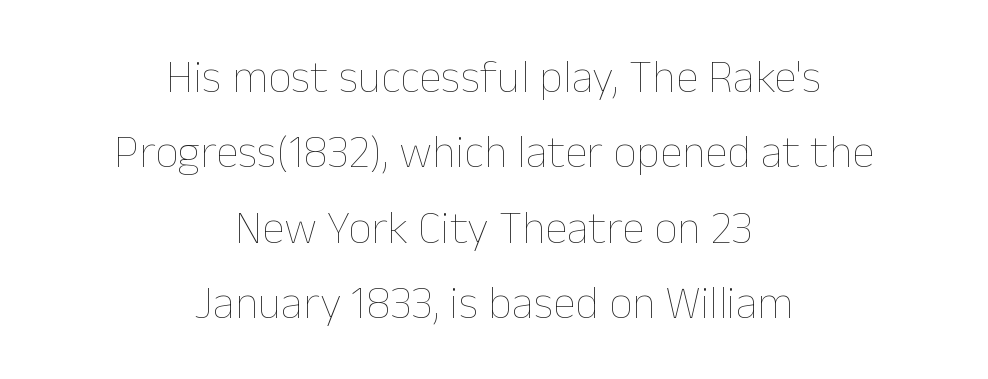
Interline gaps are of average width in this sample. Here the designer chose a conventional face with non-uniform glyph widths. Nothing heavy about these letters — not bold at all. Clear beneath every line of the passage.
